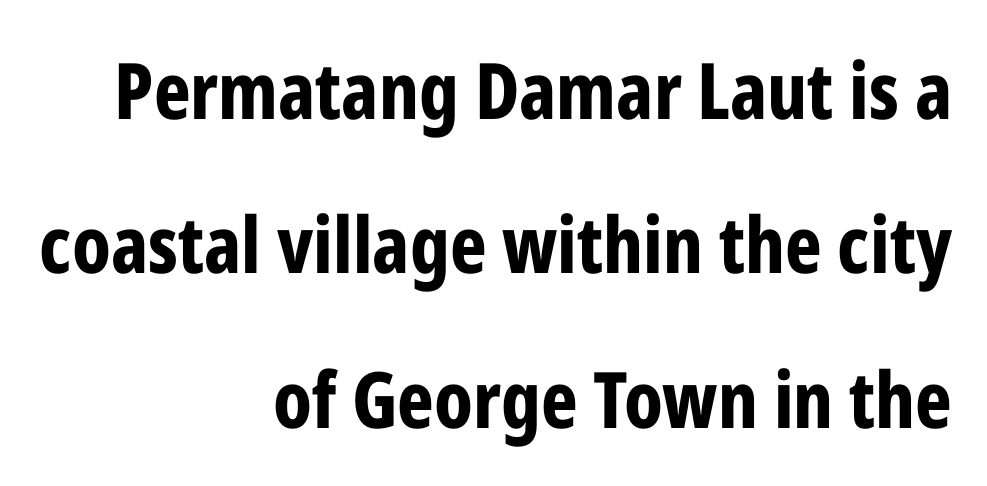
The image shows 78 px bold, condensed sans-serif type, upright; set right-aligned, loose line spacing (1.98x), normal letter spacing, not underlined; low stroke contrast and a medium x-height.
